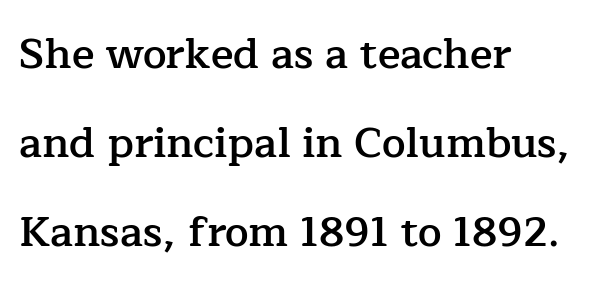
The image shows 42 px semibold serif type, upright; set left-aligned, loose line spacing (2.12x), normal letter spacing, not underlined; low stroke contrast and a medium x-height.
